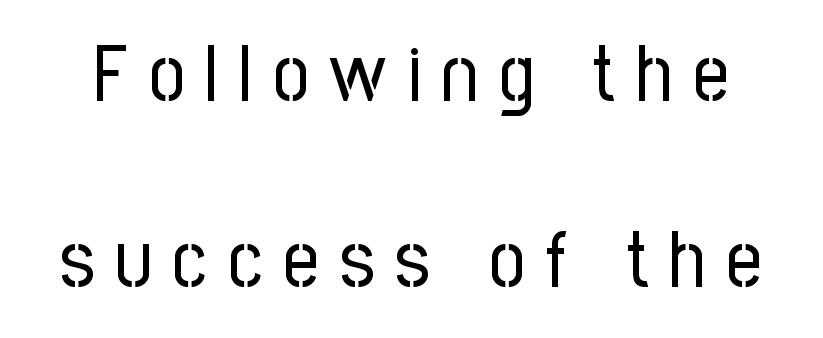
{"serif": "no", "italic": "no", "bold": "no", "weight": "regular", "width": "condensed", "stroke_contrast": "low", "x_height": "medium", "monospaced": "no", "underline": "no", "line_spacing": "loose", "line_spacing_ratio": 2.35, "letter_spacing": "wide", "letter_spacing_em": 0.26, "glyph_px": 79}
